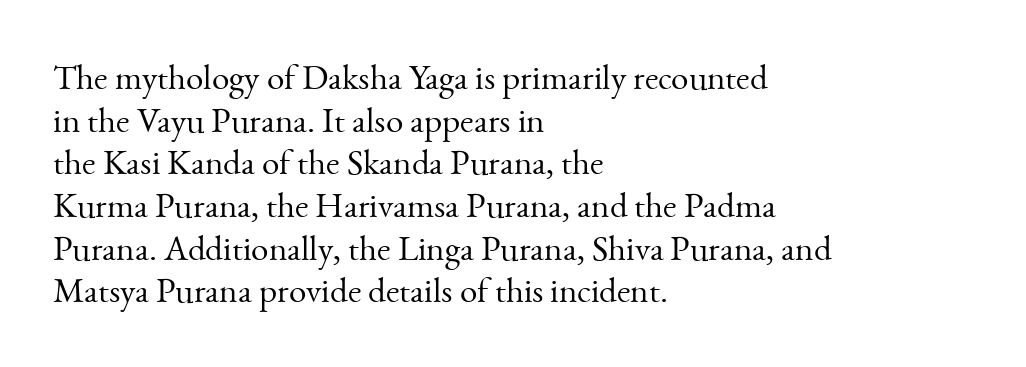
{"serif": "yes", "italic": "no", "bold": "no", "weight": "light", "width": "normal", "stroke_contrast": "medium", "x_height": "small", "monospaced": "no", "underline": "no", "align": "left", "line_spacing_ratio": 1.22, "letter_spacing": "normal", "letter_spacing_em": 0.0, "glyph_px": 35}
